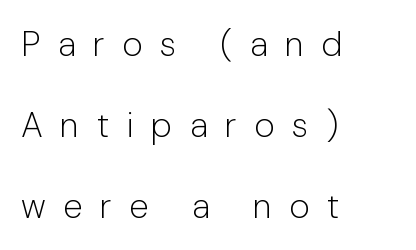
The glyphs in this specimen are sans serif. Regarding leading, the lines here are spaced well apart. Weight: regular or lighter. Unmarked baselines from the first word to the last. Each letter keeps its own natural width here, so spacing adapts to shape. The rendering inserts visible extra space after every character.
